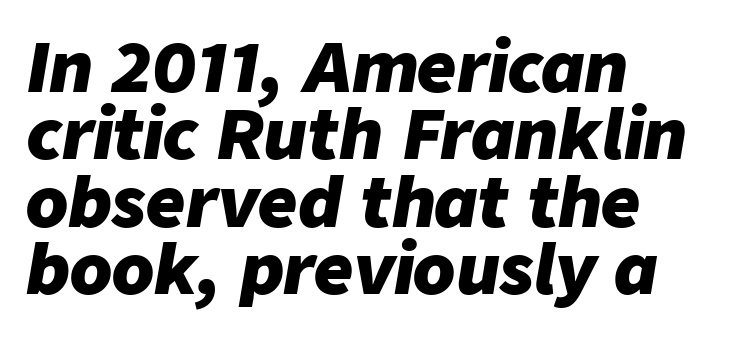
The image shows 68 px heavy type, italic (leaning right); set left-aligned, tight line spacing (0.99x), normal letter spacing, not underlined; low stroke contrast and a medium x-height.
